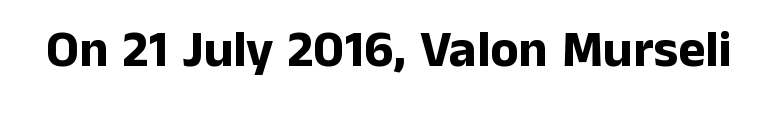
Q: Is the text bold? A: Yes.
Q: Is the text italic (slanted)? A: No, it is upright.
Q: Is the typeface a serif or a sans-serif typeface? A: Sans-serif.
Q: Is the text underlined? A: No.
Q: Is the spacing between letters normal or unusually wide? A: Normal.
Q: Width (condensed, normal, or wide)? A: Normal.
Q: Stroke contrast? A: Low.
Q: x-height? A: Medium.
Q: Monospaced? A: No.
